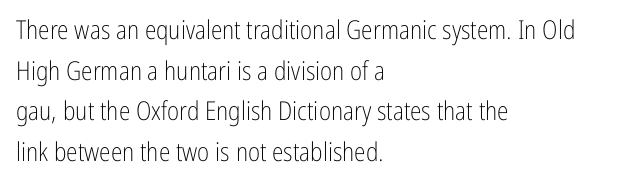
The zone under the glyphs is completely vacant. Letters have the restrained weight of plain body copy at most. Line beginnings align vertically; line endings do not. The gaps between neighbouring characters are ordinary and unremarkable.
